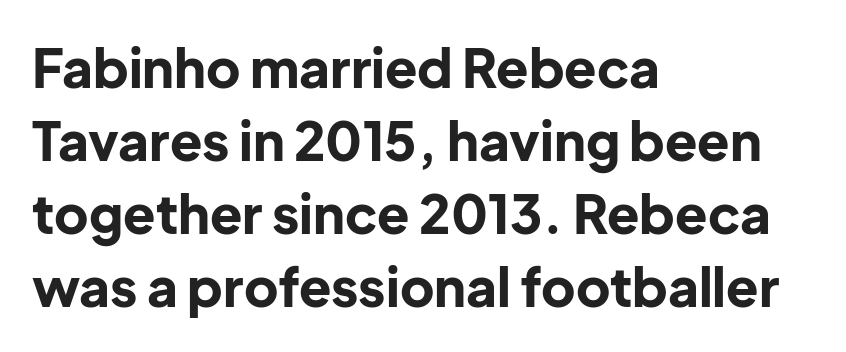
Q: Is the text bold? A: Yes.
Q: Is the text italic (slanted)? A: No, it is upright.
Q: Is the typeface a serif or a sans-serif typeface? A: Sans-serif.
Q: Is the text underlined? A: No.
Q: How is the paragraph aligned? A: Left-aligned.
Q: Is the spacing between letters normal or unusually wide? A: Normal.
Q: Is the spacing between lines tight, normal or loose? A: Normal.
Q: Width (condensed, normal, or wide)? A: Normal.
Q: Stroke contrast? A: Low.
Q: x-height? A: Medium.
Q: Monospaced? A: No.
